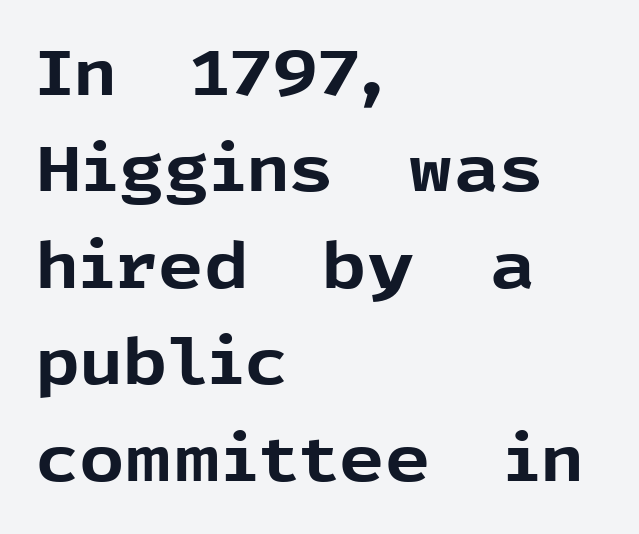
A full-strength bold gives these letters their thick strokes. The compositor pushed each line to the left boundary. Is this a fixed-width face? No — the glyphs have proportional, varying widths. This is roman type, the default non-slanted kind. Any mark beneath the type? The region is blank.
